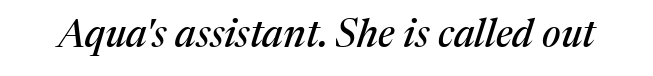
In terms of letterspacing, this is plain default setting. The rendering shows small feet on the letterforms — a serif design. Emphasis-style slanted type is in use. Lines of text with bare space underneath.
